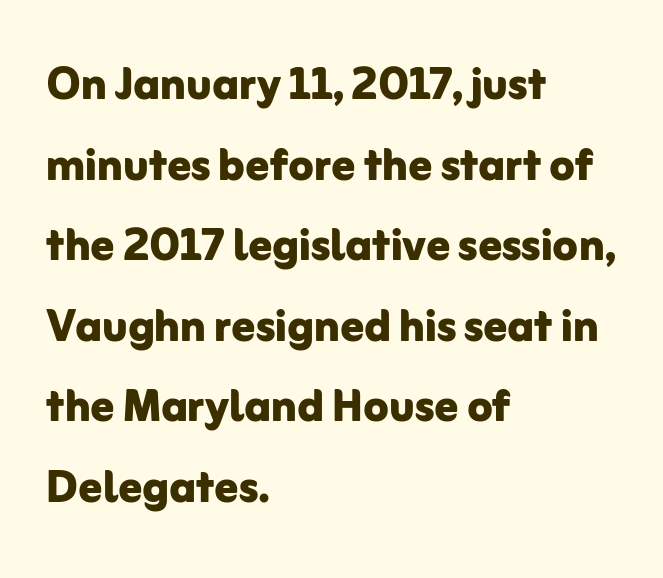
Q: Is the text bold? A: Yes.
Q: Is the text italic (slanted)? A: No, it is upright.
Q: Is the typeface a serif or a sans-serif typeface? A: Sans-serif.
Q: Is the text underlined? A: No.
Q: How is the paragraph aligned? A: Left-aligned.
Q: Is the spacing between letters normal or unusually wide? A: Normal.
Q: Is the spacing between lines tight, normal or loose? A: Normal.
Q: Width (condensed, normal, or wide)? A: Normal.
Q: Stroke contrast? A: Low.
Q: x-height? A: Medium.
Q: Monospaced? A: No.
